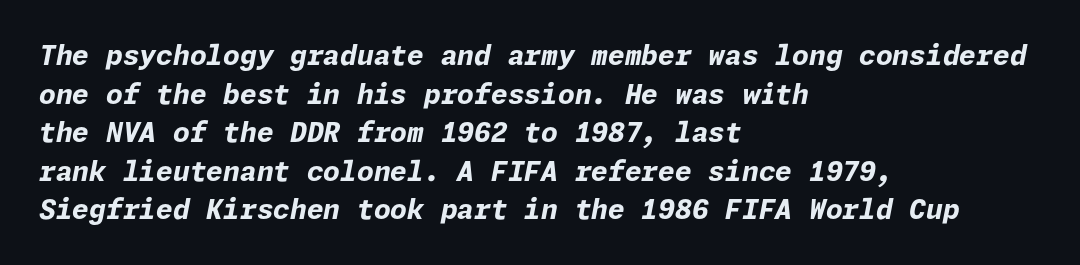
{"italic": "yes", "lean": "right", "slant_degrees": 11, "bold": "yes", "underline": "no", "align": "left", "line_spacing": "normal", "line_spacing_ratio": 1.43, "letter_spacing": "normal", "letter_spacing_em": 0.0, "glyph_px": 27}
